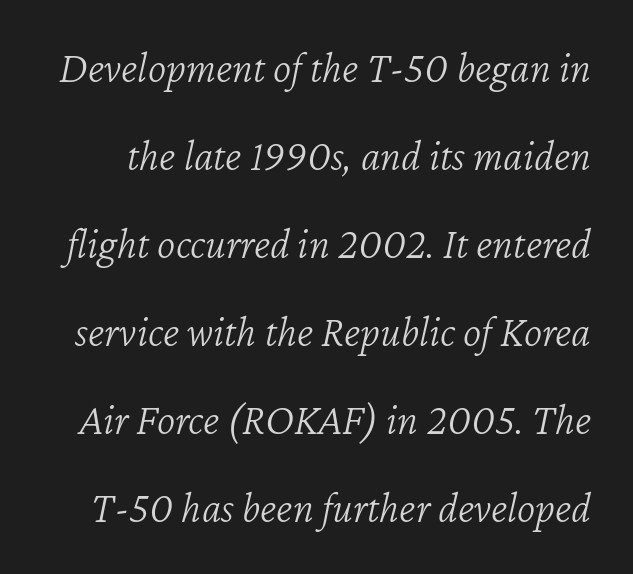
Q: Is the text bold? A: No.
Q: Is the text italic (slanted)? A: Yes, it leans right by about 12 degrees.
Q: Is the text underlined? A: No.
Q: Is the spacing between letters normal or unusually wide? A: Normal.
Q: Is the spacing between lines tight, normal or loose? A: Loose.
Q: Width (condensed, normal, or wide)? A: Normal.
Q: Stroke contrast? A: Low.
Q: x-height? A: Medium.
Q: Monospaced? A: No.
